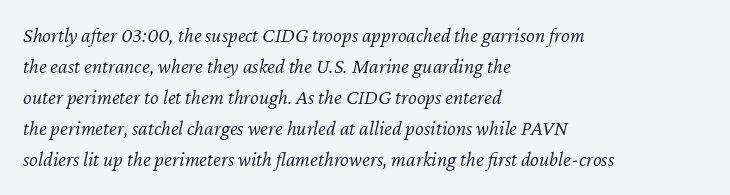
{"italic": "yes", "lean": "right", "slant_degrees": 12, "bold": "no", "underline": "no", "align": "left", "line_spacing": "normal", "line_spacing_ratio": 1.48, "letter_spacing": "normal", "letter_spacing_em": 0.0, "glyph_px": 21}
